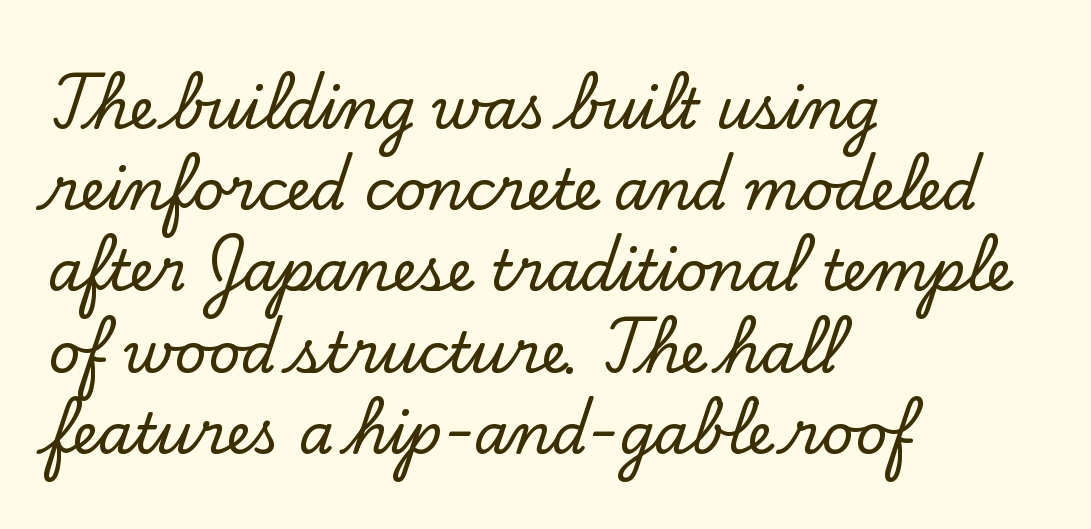
{"serif": "yes", "width": "normal", "stroke_contrast": "low", "x_height": "small", "monospaced": "no", "underline": "no", "align": "left", "line_spacing": "normal", "line_spacing_ratio": 1.45, "letter_spacing": "normal", "letter_spacing_em": 0.0, "glyph_px": 56}
